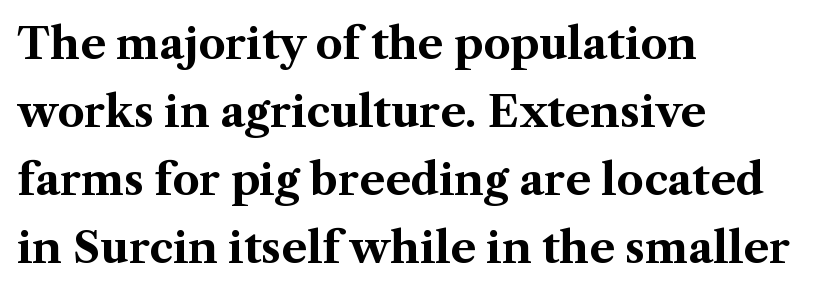
The image shows 43 px bold serif type, upright; set left-aligned, normal line spacing (1.58x), normal letter spacing, not underlined; medium stroke contrast and a medium x-height.
